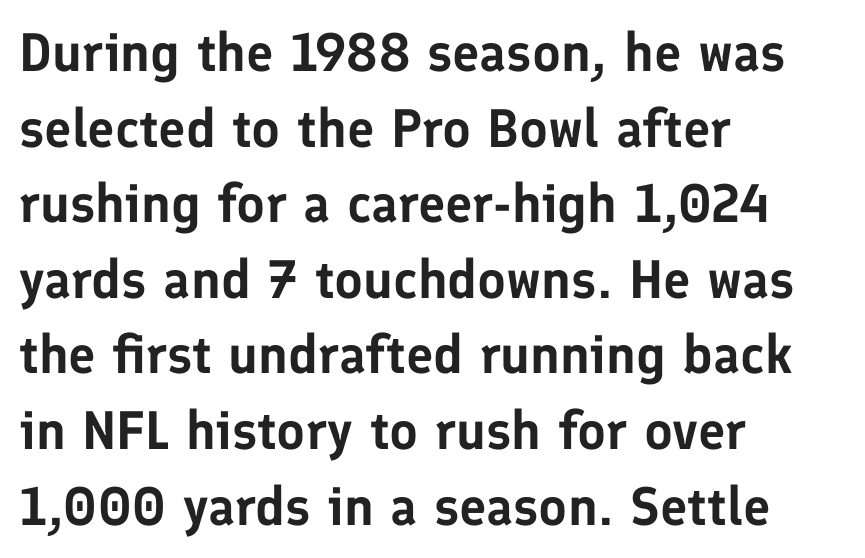
Q: Is the text italic (slanted)? A: No, it is upright.
Q: Is the typeface a serif or a sans-serif typeface? A: Sans-serif.
Q: Is the text underlined? A: No.
Q: How is the paragraph aligned? A: Left-aligned.
Q: Is the spacing between letters normal or unusually wide? A: Normal.
Q: Is the spacing between lines tight, normal or loose? A: Normal.
Q: Width (condensed, normal, or wide)? A: Normal.
Q: Stroke contrast? A: Low.
Q: x-height? A: Medium.
Q: Monospaced? A: No.
